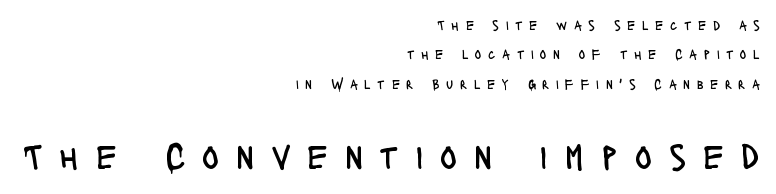
{"serif": "no", "italic": "no", "bold": "no", "weight": "regular", "width": "condensed", "stroke_contrast": "low", "x_height": "large", "monospaced": "no", "underline": "no", "align": "right", "line_spacing": "loose", "line_spacing_ratio": 2.1, "letter_spacing": "wide", "letter_spacing_em": 0.47, "larger_block": "second", "size_ratio": 2.57, "glyph_px": 36}
